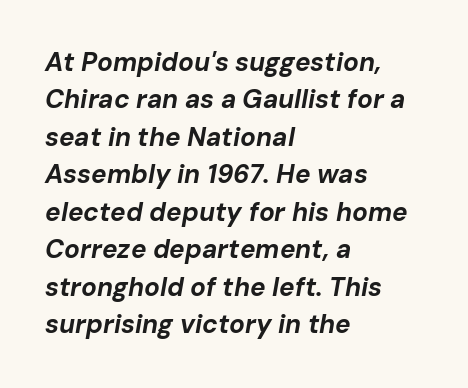
{"italic": "yes", "lean": "right", "slant_degrees": 10, "bold": "yes", "underline": "no", "align": "left", "line_spacing": "normal", "line_spacing_ratio": 1.44, "letter_spacing": "normal", "letter_spacing_em": 0.0, "glyph_px": 26}
